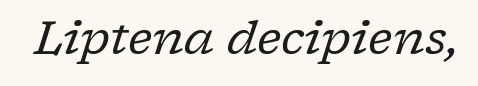
The image shows 47 px regular-weight serif type, italic (leaning right); set normal letter spacing, not underlined; low stroke contrast and a medium x-height.
